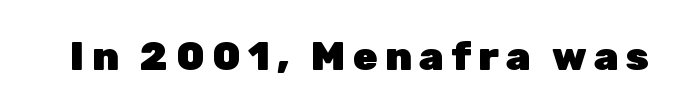
Q: Is the text bold? A: Yes.
Q: Is the text italic (slanted)? A: No, it is upright.
Q: Is the typeface a serif or a sans-serif typeface? A: Sans-serif.
Q: Is the text underlined? A: No.
Q: Width (condensed, normal, or wide)? A: Normal.
Q: Stroke contrast? A: Low.
Q: x-height? A: Medium.
Q: Monospaced? A: No.
